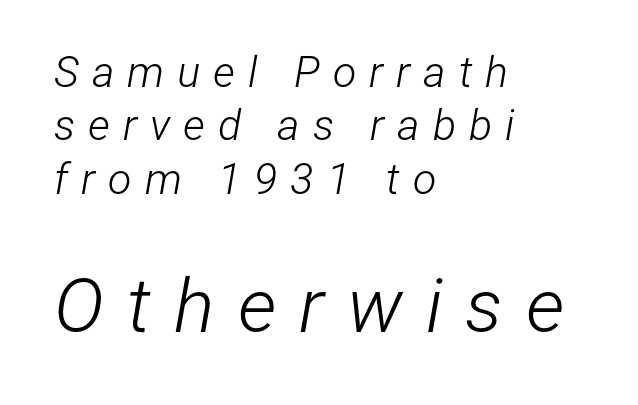
Q: Is the text bold? A: No.
Q: Is the text italic (slanted)? A: Yes, it leans right by about 12 degrees.
Q: Is the text underlined? A: No.
Q: How is the paragraph aligned? A: Left-aligned.
Q: Is the spacing between letters normal or unusually wide? A: Unusually wide.
Q: Which block of text is set in a larger size, the first (top) or the second (bottom)? A: The second (bottom) one.
Q: Width (condensed, normal, or wide)? A: Condensed.
Q: Stroke contrast? A: Low.
Q: x-height? A: Medium.
Q: Monospaced? A: No.
